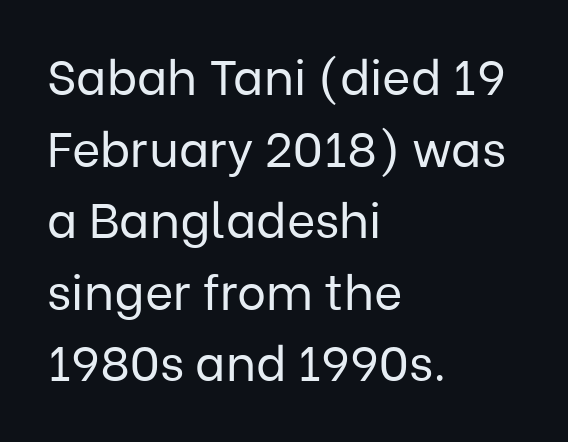
The face used here is proportionally spaced, like ordinary book or web type. If you drew a ruler down the left edge, every line would touch it. The designer went with a sans here, leaving each stem footless. Characters follow at the spacing the type designer built in. The strip under each line holds only bare page.
